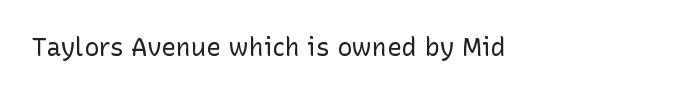
Q: Is the text bold? A: No.
Q: Is the text italic (slanted)? A: No, it is upright.
Q: Is the text underlined? A: No.
Q: Is the spacing between letters normal or unusually wide? A: Normal.
